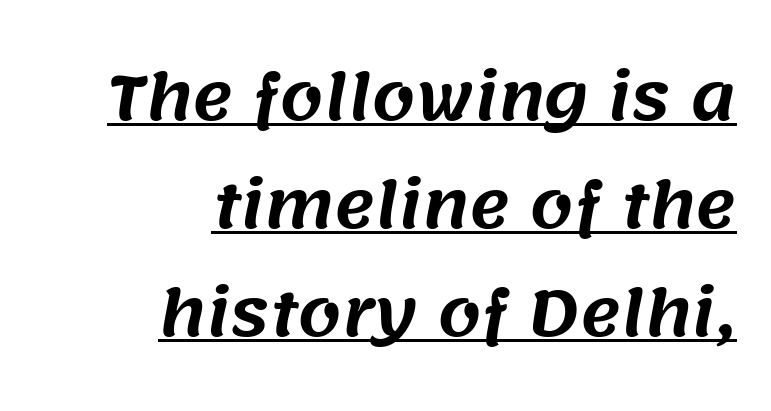
Q: Is the typeface a serif or a sans-serif typeface? A: Sans-serif.
Q: Is the text underlined? A: Yes.
Q: How is the paragraph aligned? A: Right-aligned.
Q: Is the spacing between letters normal or unusually wide? A: Normal.
Q: Width (condensed, normal, or wide)? A: Normal.
Q: Stroke contrast? A: Medium.
Q: x-height? A: Large.
Q: Monospaced? A: No.
